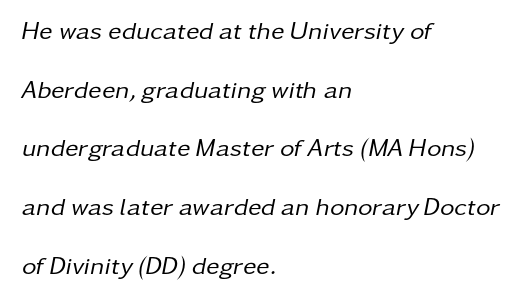
Characters follow at the spacing the type designer built in. The typography opts for an oblique posture over an upright one. Airy leading. The letterforms sit at book weight or below. Visually the block forms a straight wall on the left and a jagged coastline on the right.
